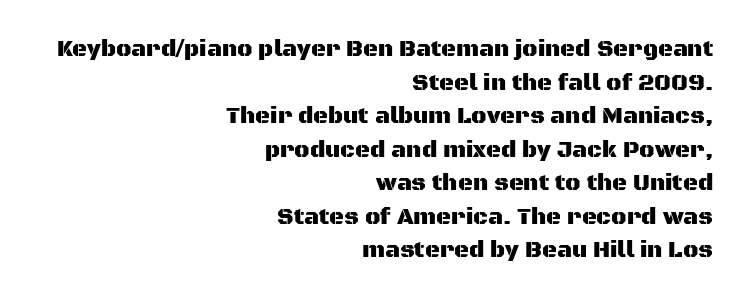
{"italic": "no", "underline": "no", "align": "right", "line_spacing": "normal", "line_spacing_ratio": 1.46, "letter_spacing": "normal", "letter_spacing_em": 0.0, "glyph_px": 23}
